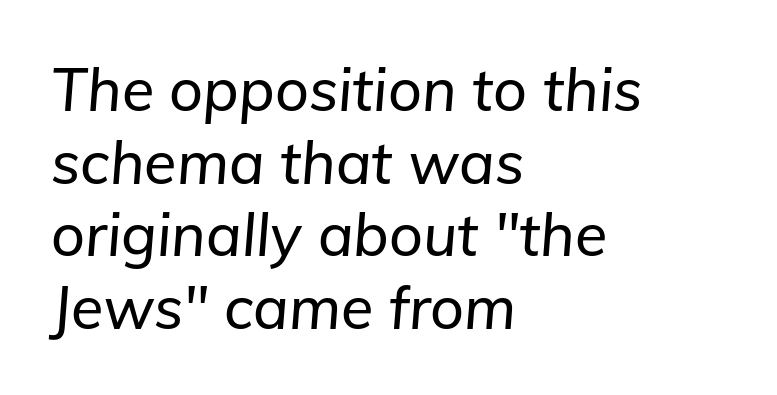
{"italic": "yes", "lean": "right", "slant_degrees": 5, "width": "normal", "stroke_contrast": "low", "x_height": "medium", "monospaced": "no", "underline": "no", "align": "left", "line_spacing_ratio": 1.23, "letter_spacing": "normal", "letter_spacing_em": 0.0, "glyph_px": 59}
